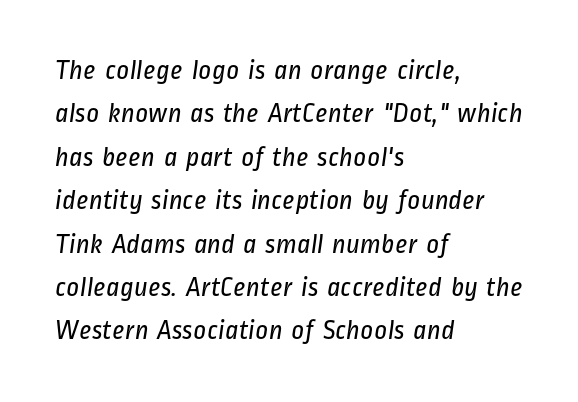
Q: Is the text bold? A: No.
Q: Is the typeface a serif or a sans-serif typeface? A: Sans-serif.
Q: Is the text underlined? A: No.
Q: How is the paragraph aligned? A: Left-aligned.
Q: Is the spacing between letters normal or unusually wide? A: Normal.
Q: Is the spacing between lines tight, normal or loose? A: Normal.
Q: Width (condensed, normal, or wide)? A: Condensed.
Q: Stroke contrast? A: Low.
Q: x-height? A: Medium.
Q: Monospaced? A: No.
